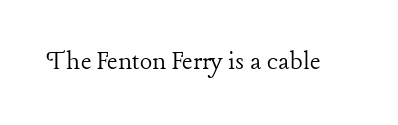
Q: Is the text bold? A: No.
Q: Is the text italic (slanted)? A: No, it is upright.
Q: Is the typeface a serif or a sans-serif typeface? A: Serif.
Q: Is the text underlined? A: No.
Q: Is the spacing between letters normal or unusually wide? A: Normal.
Q: Width (condensed, normal, or wide)? A: Normal.
Q: Stroke contrast? A: Low.
Q: x-height? A: Medium.
Q: Monospaced? A: No.
